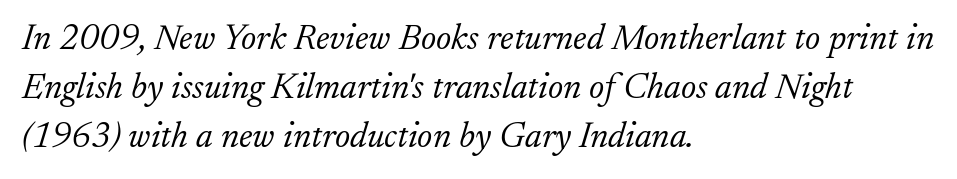
The image shows 36 px light serif type, italic (leaning right); set left-aligned, normal line spacing (1.36x), normal letter spacing, not underlined; low stroke contrast and a small x-height.
